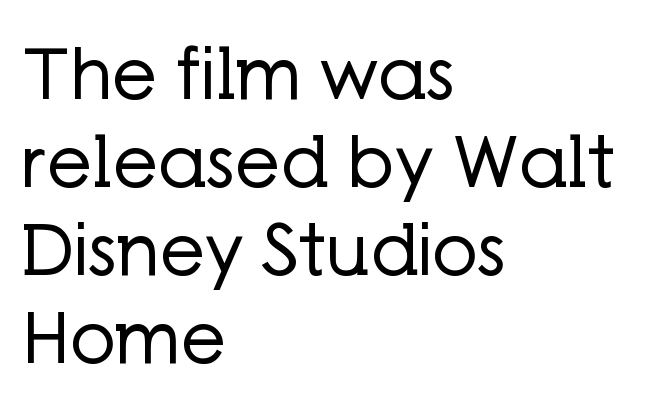
Nothing heavy about these letters — not bold at all. Honestly, the letter spacing is just normal — you wouldn't notice it. Classification — sans serif. Rule under the text: the space is simply empty.
